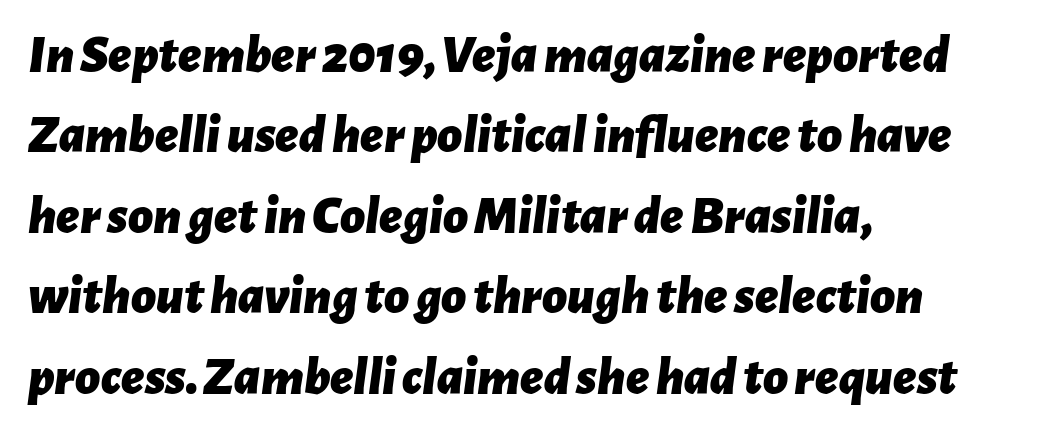
The image shows 54 px bold type, italic (leaning right); set left-aligned, normal line spacing (1.49x), normal letter spacing, not underlined; low stroke contrast and a medium x-height.
